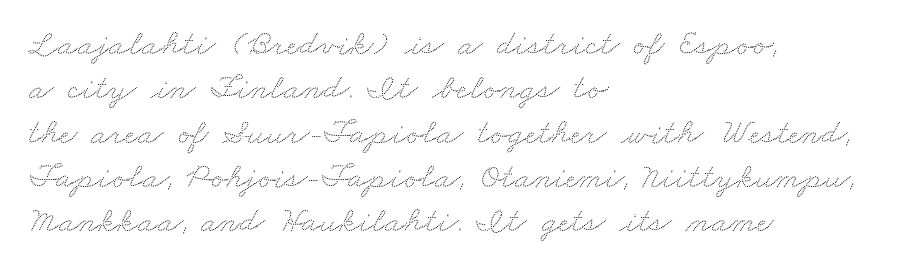
{"width": "wide", "stroke_contrast": "low", "x_height": "small", "monospaced": "no", "underline": "no", "align": "left", "line_spacing_ratio": 1.23, "letter_spacing": "normal", "letter_spacing_em": 0.0, "glyph_px": 36}
